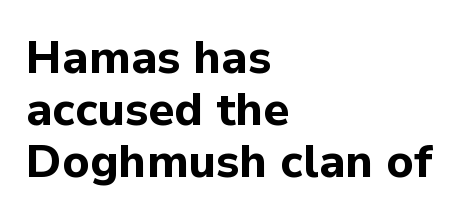
The image shows 46 px bold sans-serif type, upright; set left-aligned, tight line spacing (1.13x), normal letter spacing, not underlined; low stroke contrast and a medium x-height.
